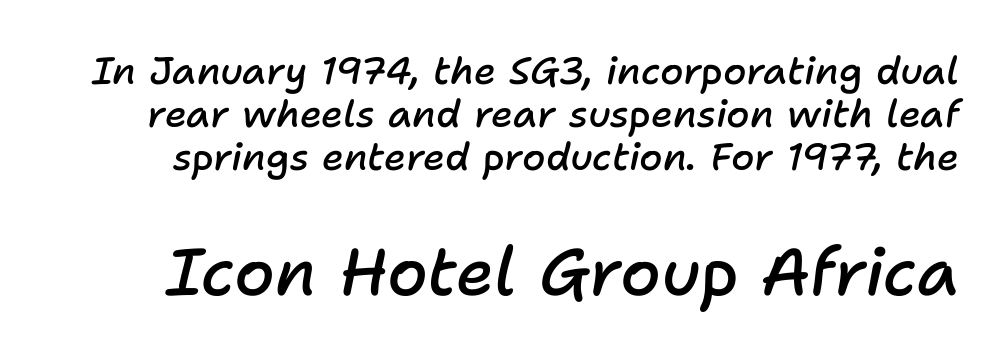
The image shows 66 px semibold type, italic (leaning right); set tight line spacing (1.13x), normal letter spacing, not underlined; the second (bottom) block is 1.74x larger; low stroke contrast and a medium x-height.
